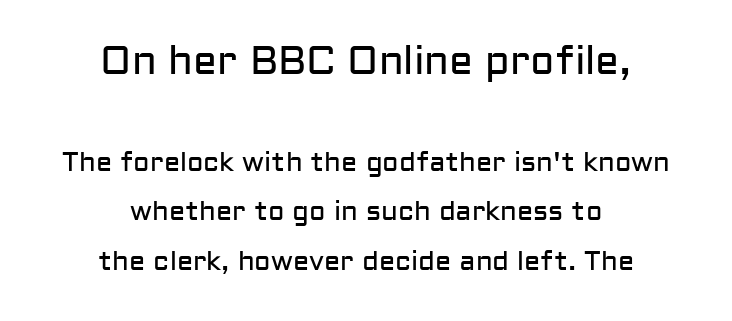
Q: Is the text bold? A: No.
Q: Is the text italic (slanted)? A: No, it is upright.
Q: Is the typeface a serif or a sans-serif typeface? A: Sans-serif.
Q: Is the text underlined? A: No.
Q: How is the paragraph aligned? A: Centered.
Q: Is the spacing between letters normal or unusually wide? A: Normal.
Q: Which block of text is set in a larger size, the first (top) or the second (bottom)? A: The first (top) one.
Q: Width (condensed, normal, or wide)? A: Normal.
Q: Stroke contrast? A: Low.
Q: x-height? A: Medium.
Q: Monospaced? A: No.
